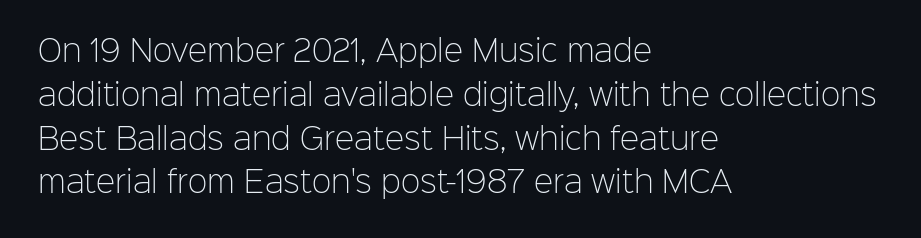
The image shows 29 px light sans-serif type, upright; set left-aligned, normal line spacing (1.51x), normal letter spacing, not underlined; low stroke contrast and a medium x-height.
